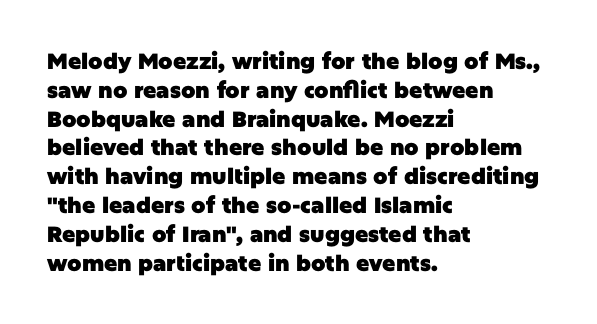
The rows are spaced the way most documents space them. Its strokes are broad and dark, the hallmark of bold type. Posture: upright roman. A bare baseline throughout the passage.
